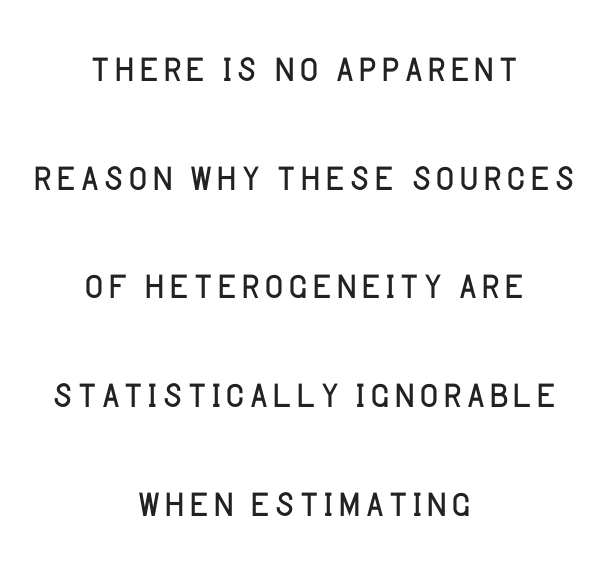
Check where the strokes stop: nothing finishes them off — pure sans. The lettering holds an erect, upright posture throughout. The weight tops out at a normal text grade. Centered paragraph, ragged on both sides. Honestly, there is no underline to notice here at all.
